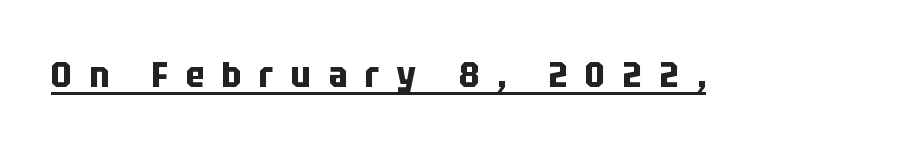
{"serif": "no", "italic": "no", "bold": "yes", "weight": "bold", "width": "condensed", "stroke_contrast": "low", "x_height": "large", "monospaced": "no", "underline": "yes", "letter_spacing": "wide", "letter_spacing_em": 0.49, "glyph_px": 36}
